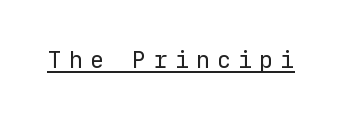
{"italic": "no", "bold": "no", "underline": "yes", "letter_spacing": "wide", "letter_spacing_em": 0.32, "glyph_px": 23}
